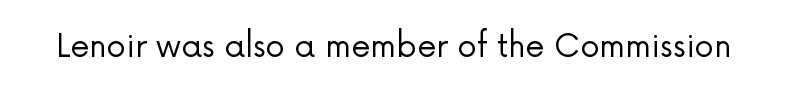
The image shows 31 px regular-weight sans-serif type, upright; set normal letter spacing, not underlined; low stroke contrast and a medium x-height.
